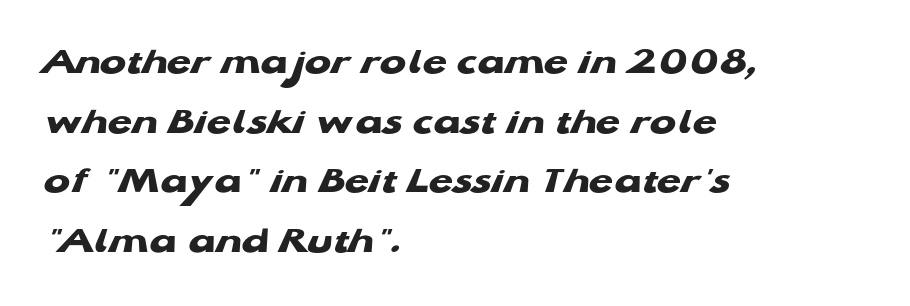
The image shows 39 px heavy, wide sans-serif type; set left-aligned, normal line spacing (1.53x), normal letter spacing, not underlined; low stroke contrast and a medium x-height.
